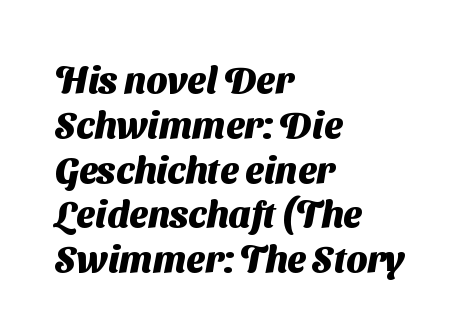
Q: Is the text bold? A: Yes.
Q: Is the typeface a serif or a sans-serif typeface? A: Sans-serif.
Q: Is the text underlined? A: No.
Q: How is the paragraph aligned? A: Left-aligned.
Q: Is the spacing between letters normal or unusually wide? A: Normal.
Q: Width (condensed, normal, or wide)? A: Normal.
Q: Stroke contrast? A: Medium.
Q: x-height? A: Medium.
Q: Monospaced? A: No.
